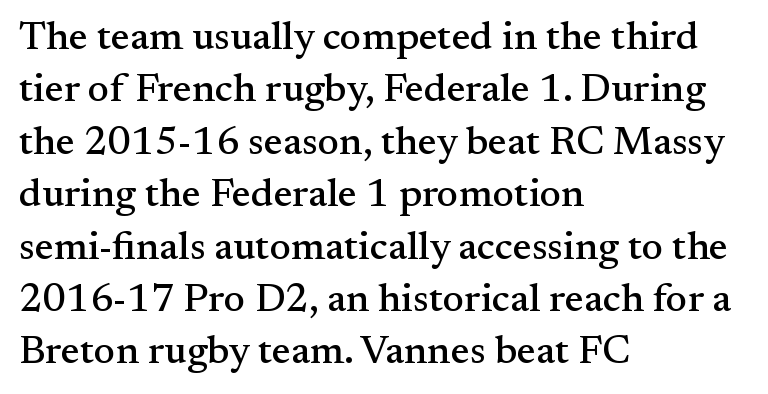
A typesetter would mark this as roman, not italic. Check under the words: just untouched page. How are the letters spaced? Ordinarily, with no added tracking. Spacing verdict: proportional, widths tailored to each character. Observe the serifs anchoring each vertical stroke in this sample.
